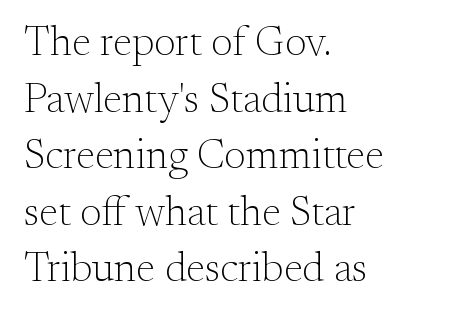
Think of a printed novel: that variable character pitch is what you see here. Leftover space on each line is placed entirely after the last word. The cut favours lightness, reaching ordinary text weight at its darkest. Compared with typical body copy, the letter spacing here is the same.
